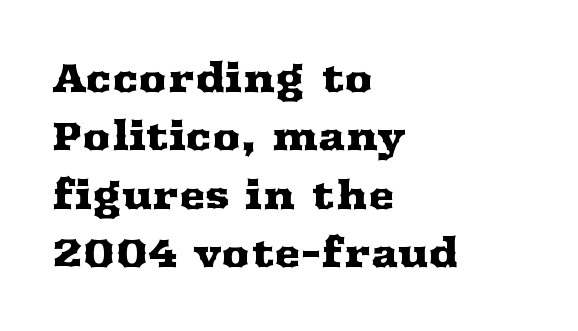
{"serif": "yes", "italic": "no", "width": "wide", "stroke_contrast": "medium", "x_height": "medium", "monospaced": "no", "underline": "no", "align": "left", "line_spacing": "normal", "line_spacing_ratio": 1.46, "letter_spacing": "normal", "letter_spacing_em": 0.0, "glyph_px": 40}
